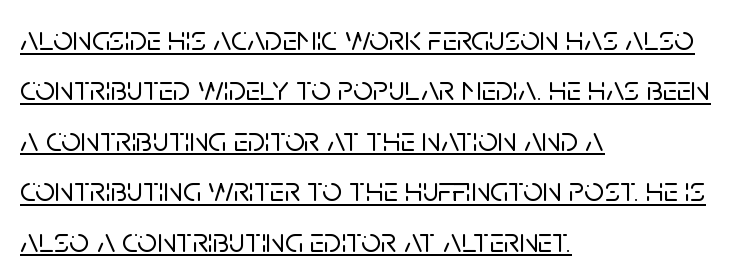
{"serif": "no", "italic": "no", "width": "normal", "stroke_contrast": "low", "x_height": "large", "monospaced": "no", "underline": "yes", "align": "left", "line_spacing": "normal", "line_spacing_ratio": 1.44, "letter_spacing": "normal", "letter_spacing_em": 0.0, "glyph_px": 35}
